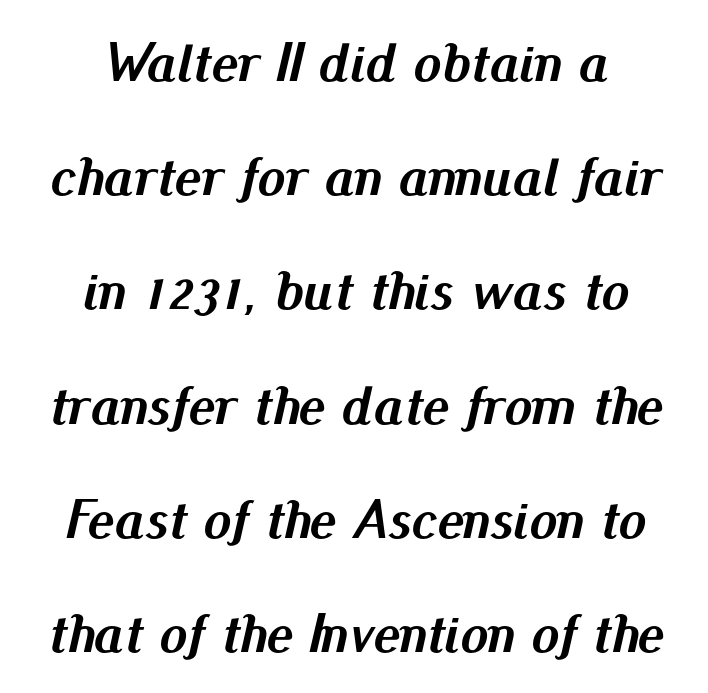
The image shows 56 px semibold type, italic (leaning right); set centered, loose line spacing (2.04x), normal letter spacing, not underlined; medium stroke contrast and a small x-height.
